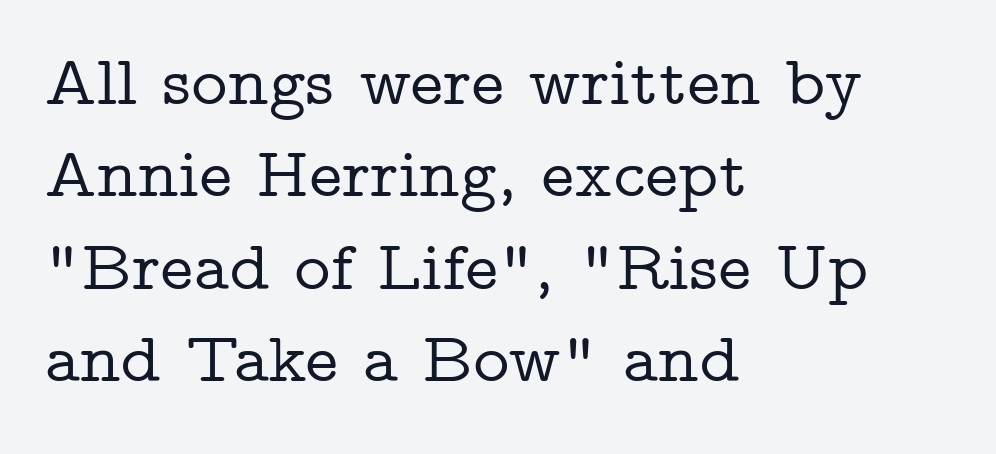
Q: Is the text italic (slanted)? A: No, it is upright.
Q: Is the typeface a serif or a sans-serif typeface? A: Serif.
Q: Is the text underlined? A: No.
Q: How is the paragraph aligned? A: Left-aligned.
Q: Is the spacing between letters normal or unusually wide? A: Normal.
Q: Is the spacing between lines tight, normal or loose? A: Normal.
Q: Width (condensed, normal, or wide)? A: Wide.
Q: Stroke contrast? A: Low.
Q: x-height? A: Medium.
Q: Monospaced? A: No.
